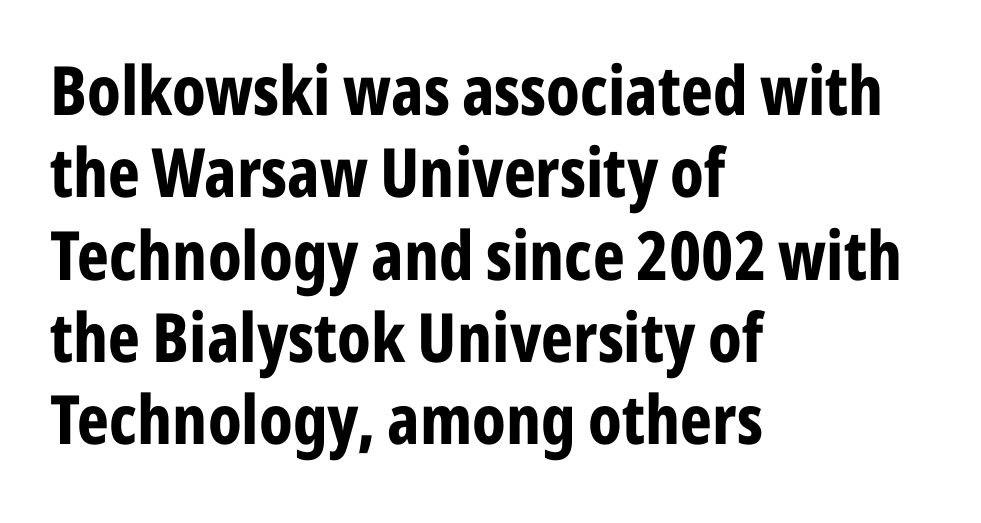
Q: Is the text bold? A: Yes.
Q: Is the text italic (slanted)? A: No, it is upright.
Q: Is the typeface a serif or a sans-serif typeface? A: Sans-serif.
Q: Is the text underlined? A: No.
Q: How is the paragraph aligned? A: Left-aligned.
Q: Is the spacing between letters normal or unusually wide? A: Normal.
Q: Width (condensed, normal, or wide)? A: Condensed.
Q: Stroke contrast? A: Low.
Q: x-height? A: Medium.
Q: Monospaced? A: No.
